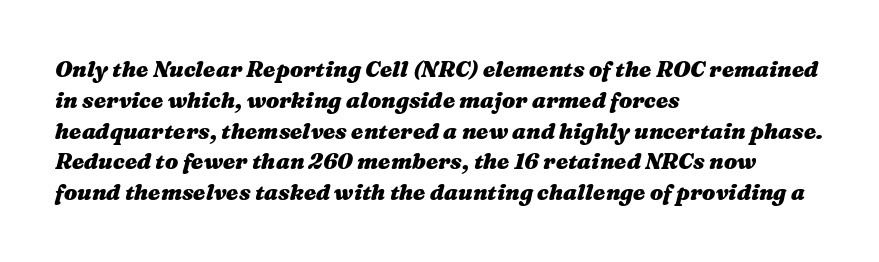
Q: Is the text bold? A: Yes.
Q: Is the text italic (slanted)? A: Yes, it leans right by about 16 degrees.
Q: Is the text underlined? A: No.
Q: How is the paragraph aligned? A: Left-aligned.
Q: Is the spacing between letters normal or unusually wide? A: Normal.
Q: Is the spacing between lines tight, normal or loose? A: Normal.
